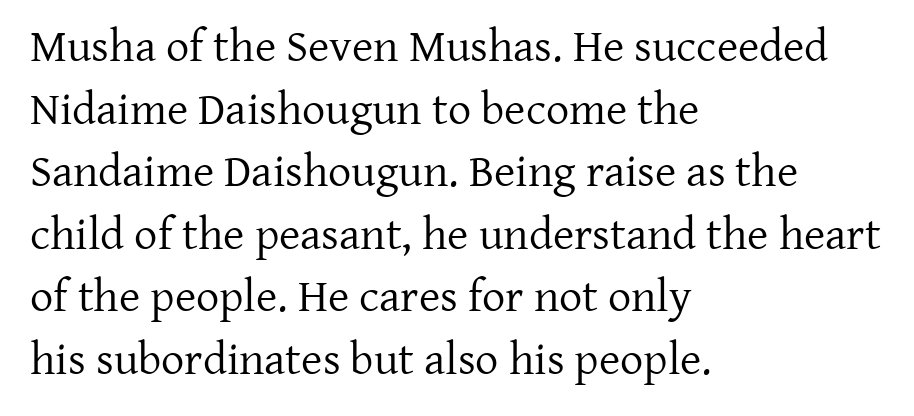
Here the glyphs are tracked normally, forming tight word shapes. Short and long lines alike share a common starting point at left. Each stroke keeps to a modest, everyday thickness or less. Unlike a clean sans, this face finishes its strokes with serifs. Regarding leading, the lines here are spaced in the standard way.
